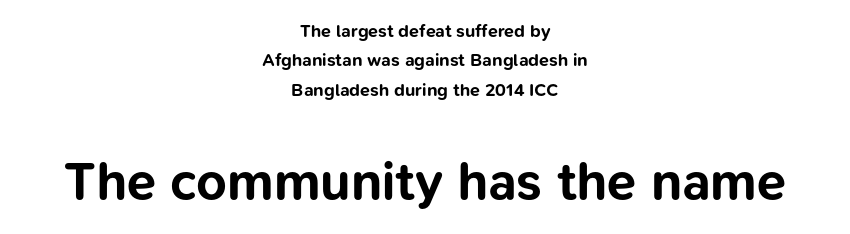
Q: Is the text bold? A: Yes.
Q: Is the text italic (slanted)? A: No, it is upright.
Q: Is the typeface a serif or a sans-serif typeface? A: Sans-serif.
Q: Is the text underlined? A: No.
Q: How is the paragraph aligned? A: Centered.
Q: Is the spacing between letters normal or unusually wide? A: Normal.
Q: Is the spacing between lines tight, normal or loose? A: Normal.
Q: Which block of text is set in a larger size, the first (top) or the second (bottom)? A: The second (bottom) one.
Q: Width (condensed, normal, or wide)? A: Normal.
Q: Stroke contrast? A: Low.
Q: x-height? A: Medium.
Q: Monospaced? A: No.
